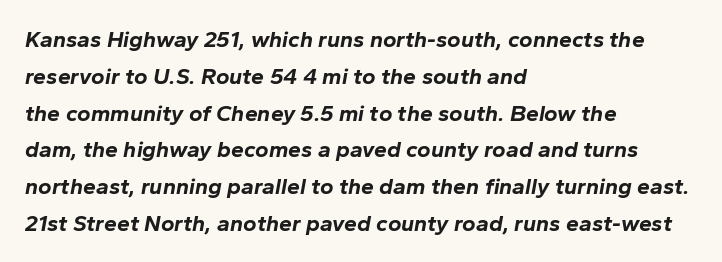
The image shows 23 px bold type, italic (leaning right); set left-aligned, normal line spacing (1.6x), normal letter spacing, not underlined.
